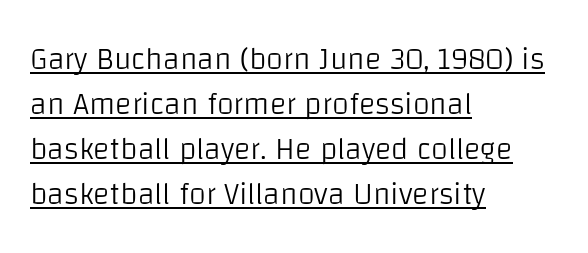
Q: Is the text bold? A: No.
Q: Is the text italic (slanted)? A: No, it is upright.
Q: Is the typeface a serif or a sans-serif typeface? A: Sans-serif.
Q: Is the text underlined? A: Yes.
Q: How is the paragraph aligned? A: Left-aligned.
Q: Is the spacing between letters normal or unusually wide? A: Normal.
Q: Is the spacing between lines tight, normal or loose? A: Normal.
Q: Width (condensed, normal, or wide)? A: Normal.
Q: Stroke contrast? A: Low.
Q: x-height? A: Large.
Q: Monospaced? A: No.
